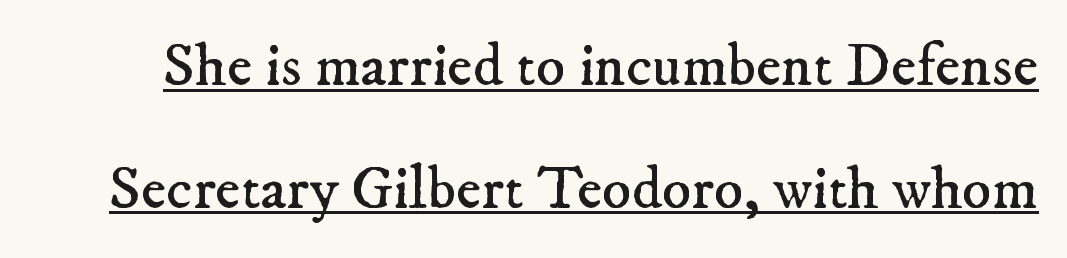
{"serif": "yes", "bold": "no", "weight": "regular", "width": "normal", "stroke_contrast": "low", "x_height": "small", "monospaced": "no", "underline": "yes", "line_spacing": "loose", "line_spacing_ratio": 2.01, "letter_spacing": "normal", "letter_spacing_em": 0.0, "glyph_px": 61}
